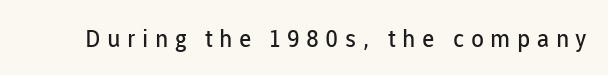
{"italic": "no", "bold": "no", "underline": "no", "letter_spacing": "wide", "letter_spacing_em": 0.27, "glyph_px": 24}
